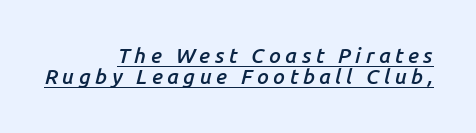
Q: Is the text bold? A: Semi-bold.
Q: Is the text italic (slanted)? A: Yes, it leans right by about 14 degrees.
Q: Is the text underlined? A: Yes.
Q: How is the paragraph aligned? A: Right-aligned.
Q: Is the spacing between letters normal or unusually wide? A: Unusually wide.
Q: Is the spacing between lines tight, normal or loose? A: Tight.
